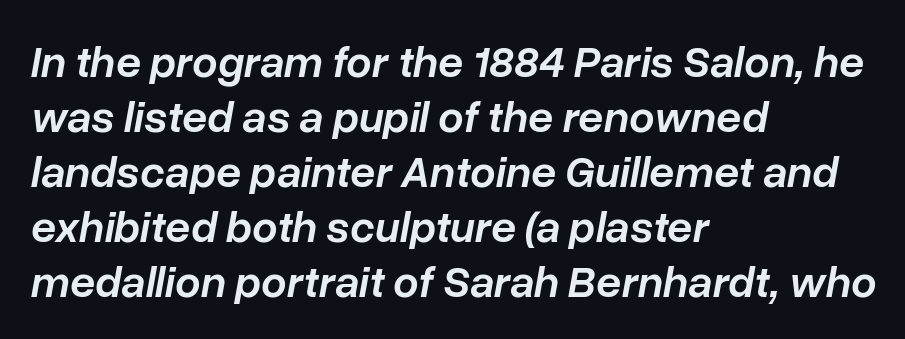
The image shows 45 px semibold type, italic (leaning right); set left-aligned, line spacing 1.22x, normal letter spacing, not underlined; low stroke contrast and a medium x-height.
